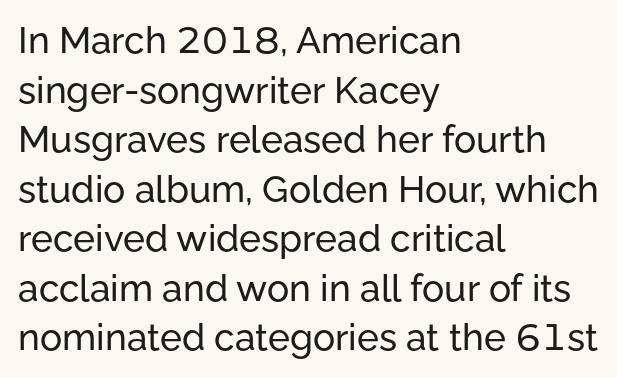
The image shows 37 px sans-serif type, upright; set left-aligned, normal line spacing (1.34x), normal letter spacing, not underlined; low stroke contrast and a medium x-height.
